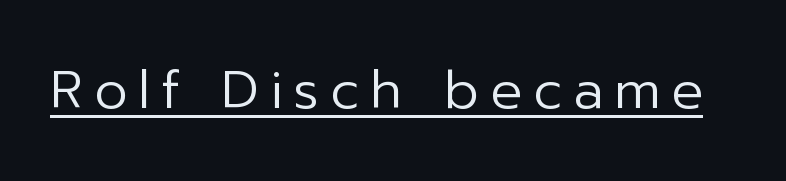
{"serif": "no", "italic": "no", "bold": "no", "weight": "regular", "width": "normal", "stroke_contrast": "low", "x_height": "medium", "monospaced": "no", "underline": "yes", "letter_spacing": "wide", "letter_spacing_em": 0.21, "glyph_px": 53}
